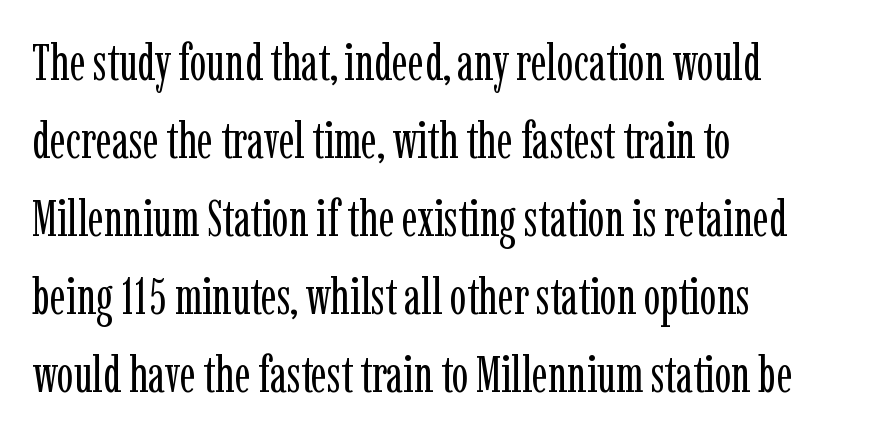
{"serif": "yes", "italic": "no", "bold": "no", "weight": "regular", "width": "condensed", "stroke_contrast": "low", "x_height": "medium", "monospaced": "no", "underline": "no", "align": "left", "line_spacing": "normal", "line_spacing_ratio": 1.56, "letter_spacing": "normal", "letter_spacing_em": 0.0, "glyph_px": 50}
